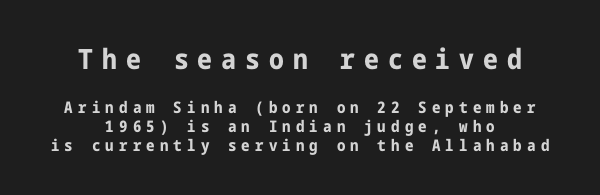
The image shows 28 px bold, condensed sans-serif type, upright; set centered, line spacing 1.19x, unusually wide letter spacing (+0.32 em), not underlined; the first (top) block is 1.75x larger; low stroke contrast and a medium x-height.
